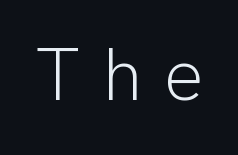
Q: Is the text bold? A: No.
Q: Is the text italic (slanted)? A: No, it is upright.
Q: Is the typeface a serif or a sans-serif typeface? A: Sans-serif.
Q: Is the text underlined? A: No.
Q: Is the spacing between letters normal or unusually wide? A: Unusually wide.
Q: Width (condensed, normal, or wide)? A: Normal.
Q: Stroke contrast? A: Low.
Q: x-height? A: Medium.
Q: Monospaced? A: No.
